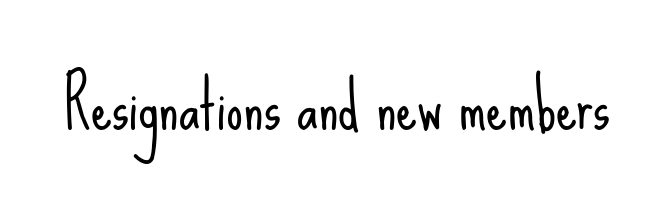
Q: Is the text bold? A: No.
Q: Is the text italic (slanted)? A: No, it is upright.
Q: Is the typeface a serif or a sans-serif typeface? A: Sans-serif.
Q: Is the text underlined? A: No.
Q: Is the spacing between letters normal or unusually wide? A: Normal.
Q: Width (condensed, normal, or wide)? A: Condensed.
Q: Stroke contrast? A: Low.
Q: x-height? A: Small.
Q: Monospaced? A: No.
